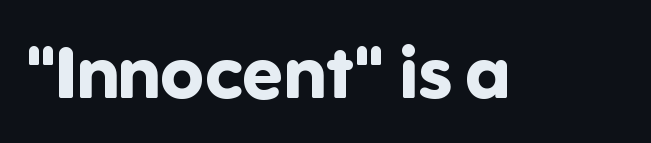
The image shows 73 px bold sans-serif type, upright; set normal letter spacing, not underlined; low stroke contrast and a medium x-height.
